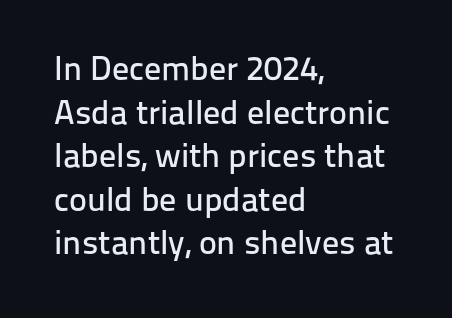
The image shows 34 px sans-serif type, upright; set left-aligned, normal line spacing (1.28x), normal letter spacing, not underlined; low stroke contrast and a medium x-height.
